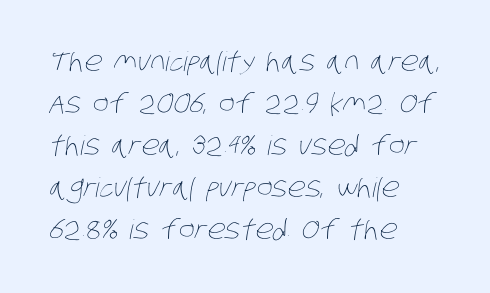
Q: Is the text bold? A: No.
Q: Is the text underlined? A: No.
Q: How is the paragraph aligned? A: Left-aligned.
Q: Is the spacing between letters normal or unusually wide? A: Normal.
Q: Is the spacing between lines tight, normal or loose? A: Normal.
